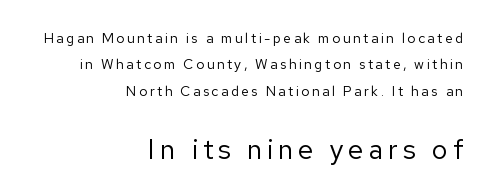
Here the designer chose a conventional face with non-uniform glyph widths. Bold? No — there's no thickening of the strokes. All the whitespace from short lines collects on the left. The baseline area is clear. This layout puts the modest block above and the oversized block below.
